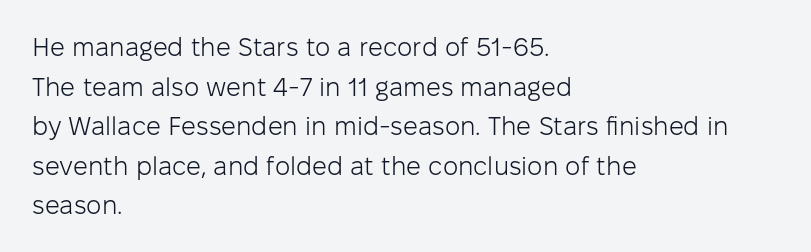
The image shows 26 px text type, upright; set left-aligned, normal line spacing (1.52x), normal letter spacing, not underlined.
